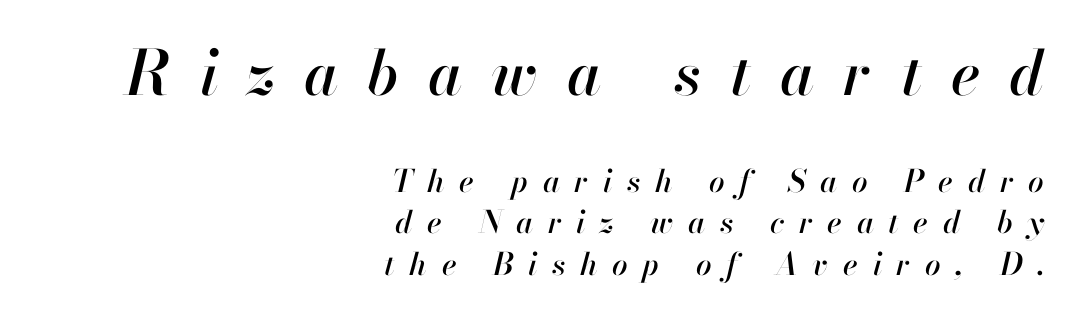
Q: Is the text italic (slanted)? A: Yes, it leans right by about 13 degrees.
Q: Is the text underlined? A: No.
Q: How is the paragraph aligned? A: Right-aligned.
Q: Is the spacing between letters normal or unusually wide? A: Unusually wide.
Q: Is the spacing between lines tight, normal or loose? A: Normal.
Q: Which block of text is set in a larger size, the first (top) or the second (bottom)? A: The first (top) one.
Q: Width (condensed, normal, or wide)? A: Normal.
Q: Stroke contrast? A: High.
Q: x-height? A: Small.
Q: Monospaced? A: No.
